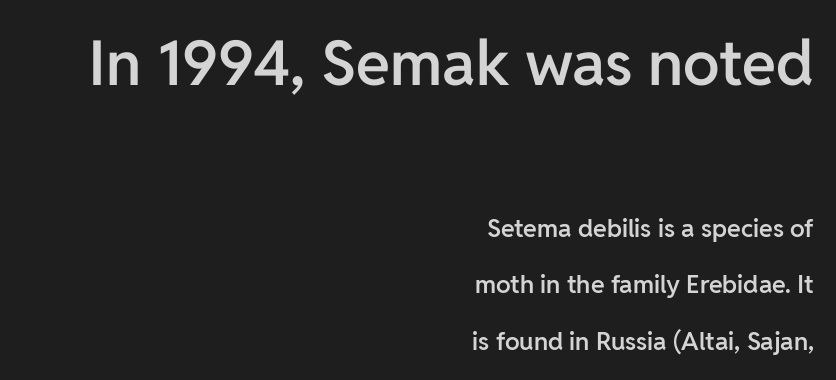
The area under the type is left untouched. Stems and bowls a touch heavier than normal — semibold. A typesetter would call this proportional, since set widths differ per character. Notice how the stems are strictly vertical — no italics here.
